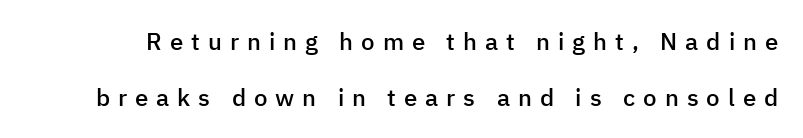
{"italic": "no", "bold": "semi", "underline": "no", "line_spacing": "loose", "line_spacing_ratio": 2.33, "letter_spacing": "wide", "letter_spacing_em": 0.33, "glyph_px": 24}
